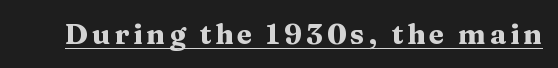
{"serif": "yes", "italic": "no", "bold": "yes", "weight": "heavy", "width": "wide", "stroke_contrast": "medium", "x_height": "medium", "monospaced": "no", "underline": "yes", "glyph_px": 28}
